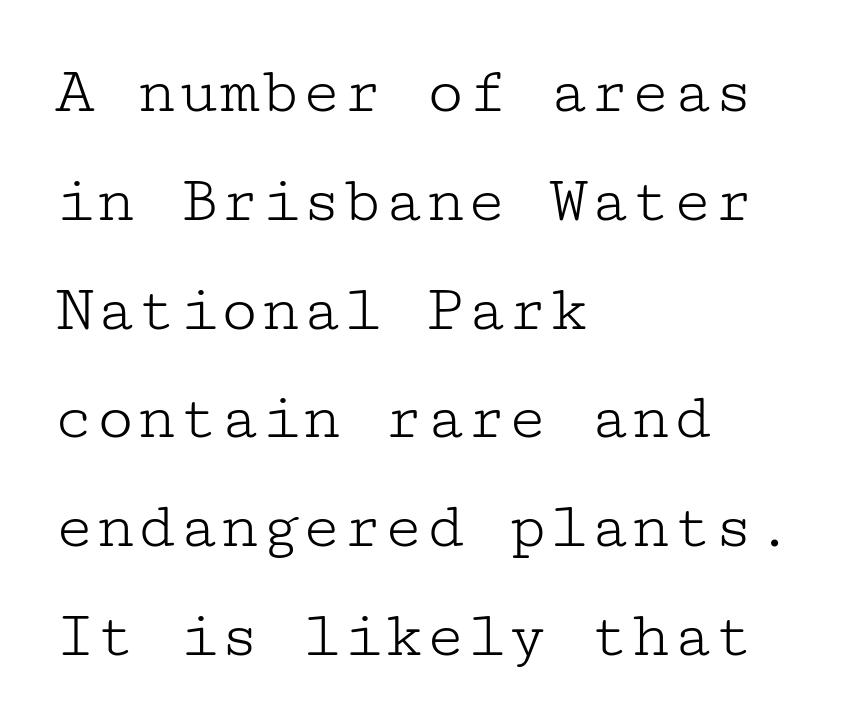
{"serif": "yes", "italic": "no", "bold": "no", "weight": "light", "width": "wide", "stroke_contrast": "low", "x_height": "medium", "underline": "no", "align": "left", "line_spacing": "normal", "line_spacing_ratio": 1.6, "letter_spacing": "normal", "letter_spacing_em": 0.0, "glyph_px": 68}
